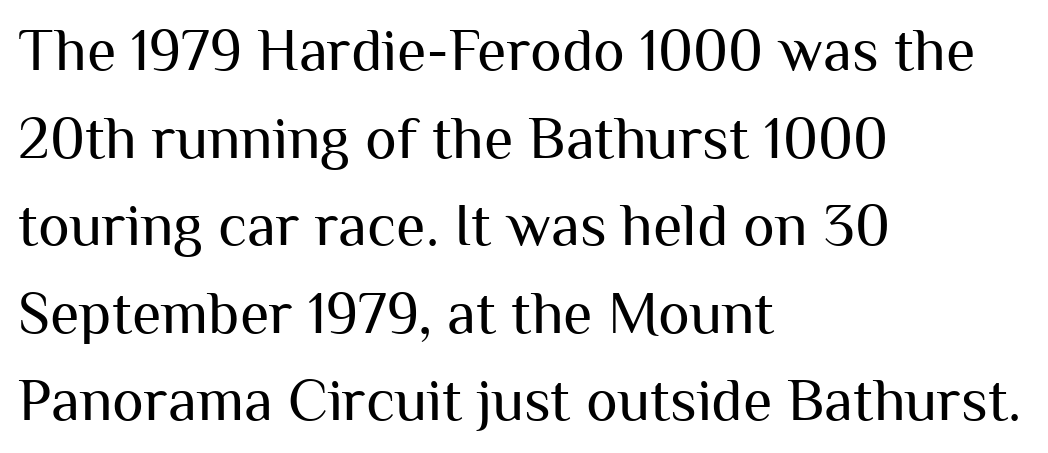
Vertical stems look standard width or narrower in stroke. The letters sit at their default tracking, neither squeezed nor spread. You could not count columns in this text — the font is proportionally spaced. Typographically, this falls in the sans-serif category. Words float on clear page, feet unadorned. Posture: straight, roman, zero tilt.
